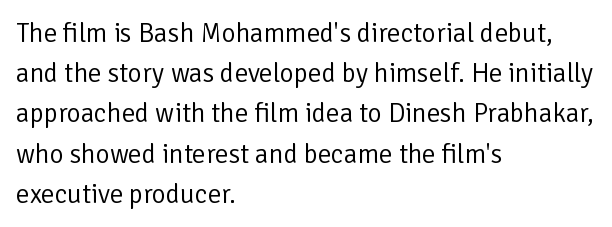
Q: Is the text bold? A: No.
Q: Is the text italic (slanted)? A: No, it is upright.
Q: Is the text underlined? A: No.
Q: How is the paragraph aligned? A: Left-aligned.
Q: Is the spacing between letters normal or unusually wide? A: Normal.
Q: Is the spacing between lines tight, normal or loose? A: Normal.
